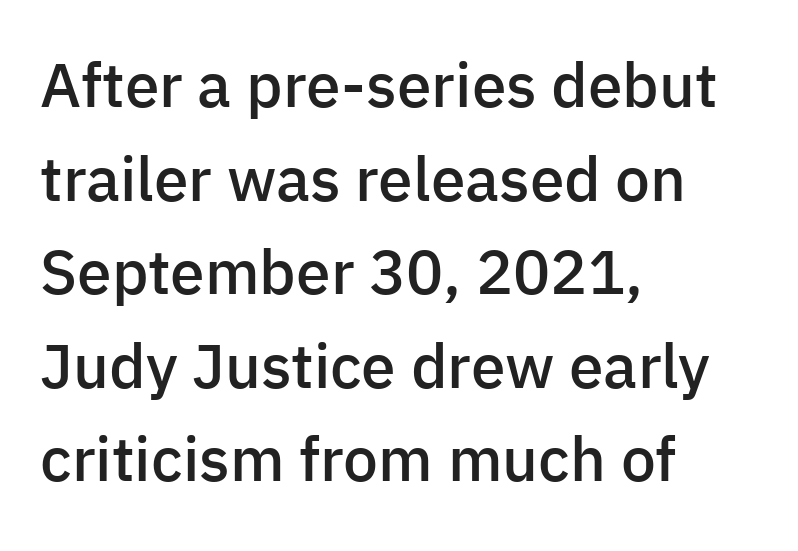
The image shows 62 px semibold sans-serif type, upright; set left-aligned, normal line spacing (1.51x), normal letter spacing, not underlined; low stroke contrast and a medium x-height.
